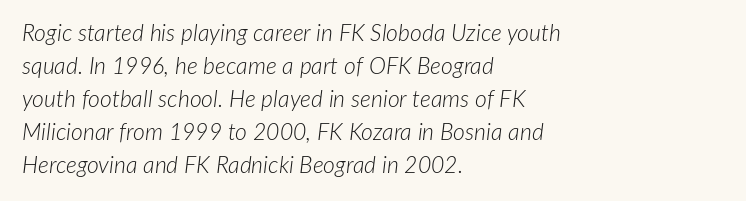
Q: Is the text bold? A: No.
Q: Is the text italic (slanted)? A: Yes, it leans right by about 7 degrees.
Q: Is the text underlined? A: No.
Q: How is the paragraph aligned? A: Left-aligned.
Q: Is the spacing between letters normal or unusually wide? A: Normal.
Q: Is the spacing between lines tight, normal or loose? A: Normal.
